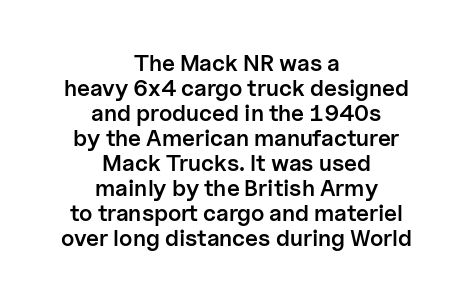
The image shows 23 px text type, upright; set centered, tight line spacing (1.09x), normal letter spacing, not underlined.
